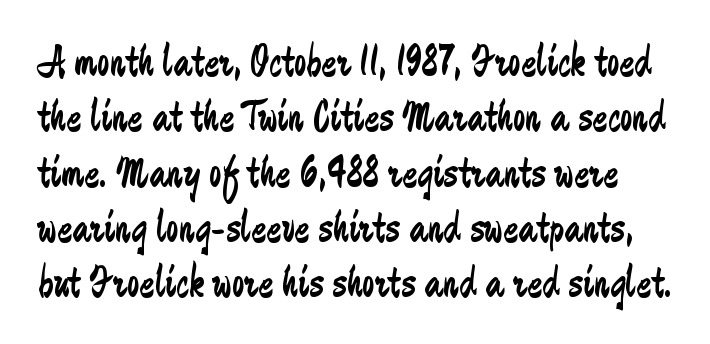
Q: Is the text bold? A: No.
Q: Is the text italic (slanted)? A: Yes.
Q: Is the typeface a serif or a sans-serif typeface? A: Sans-serif.
Q: Is the text underlined? A: No.
Q: Is the spacing between letters normal or unusually wide? A: Normal.
Q: Width (condensed, normal, or wide)? A: Condensed.
Q: Stroke contrast? A: Low.
Q: x-height? A: Medium.
Q: Monospaced? A: No.
